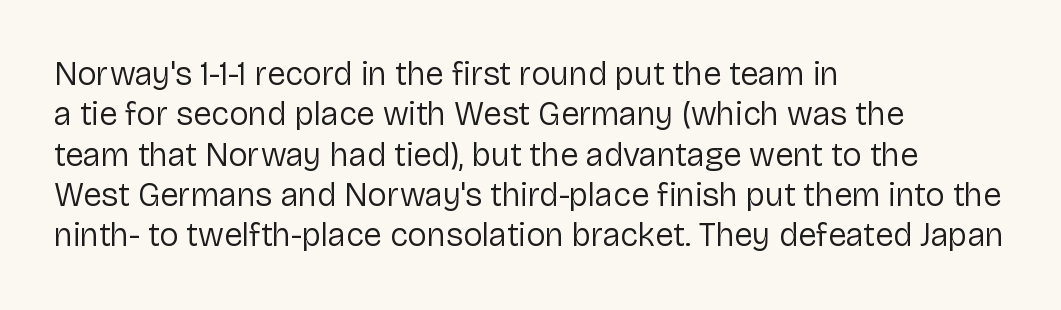
Decoration check: the copy has no underline. Note: no serifs on the glyphs. Notice how the stems are strictly vertical — no italics here. Reading down the block, your eye returns to a fixed left position each line.
